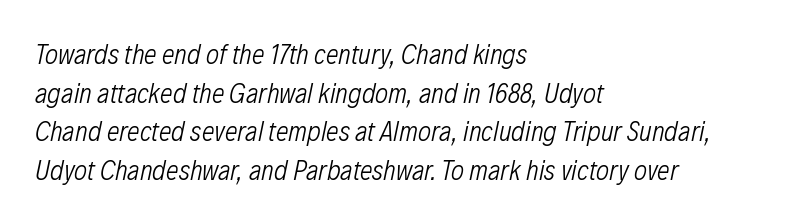
A typesetter would call this zero additional tracking. Character widths vary here, with narrow letters taking less room than wide ones. The block of text has a typical density, with ordinary space between rows. The glyphs look as if they've been sheared to an angle. A light-to-regular cut is what we see here. Leftover space on each line is placed entirely after the last word.
